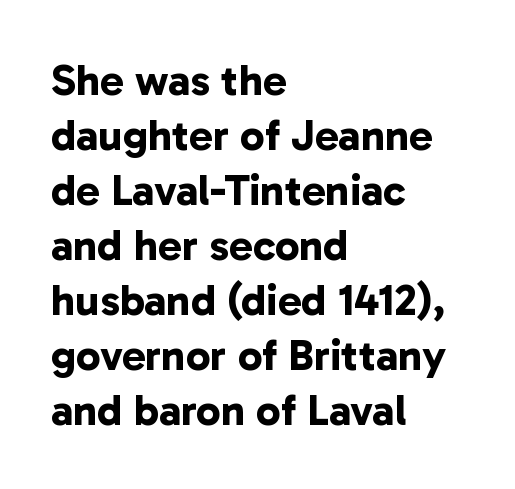
Nope, no serifs anywhere on these letters. What's the leading like? Ordinary, nothing unusual. The tracking reads as untouched default to a designer's eye. Bold? Absolutely — the strokes are thick and heavy.
